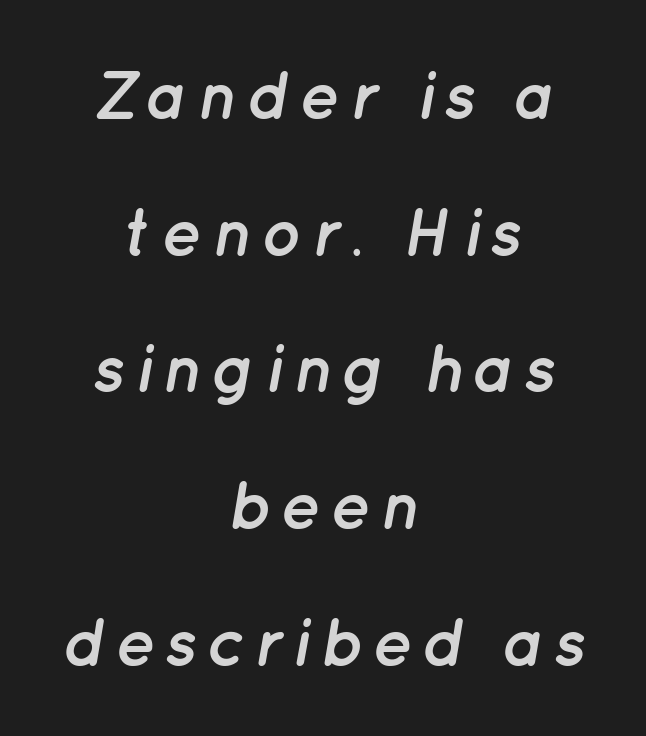
Strong, thick strokes mark this as bold type. Rendered with sloped, italic letterforms. Lines of text with bare space underneath. Short and long lines alike share a common midpoint. Successive baselines arrive slowly, with a big drop between each. Think of a printed novel: that variable character pitch is what you see here.
